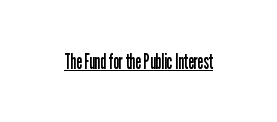
Q: Is the text bold? A: No.
Q: Is the text italic (slanted)? A: No, it is upright.
Q: Is the text underlined? A: Yes.
Q: Is the spacing between letters normal or unusually wide? A: Normal.
